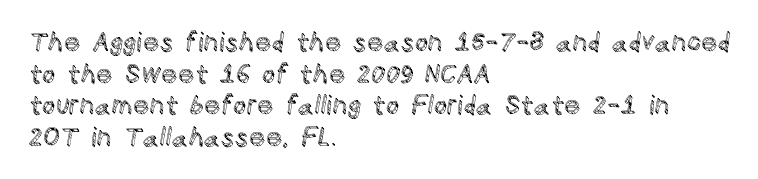
Q: Is the text italic (slanted)? A: Yes.
Q: Is the text underlined? A: No.
Q: How is the paragraph aligned? A: Left-aligned.
Q: Is the spacing between letters normal or unusually wide? A: Normal.
